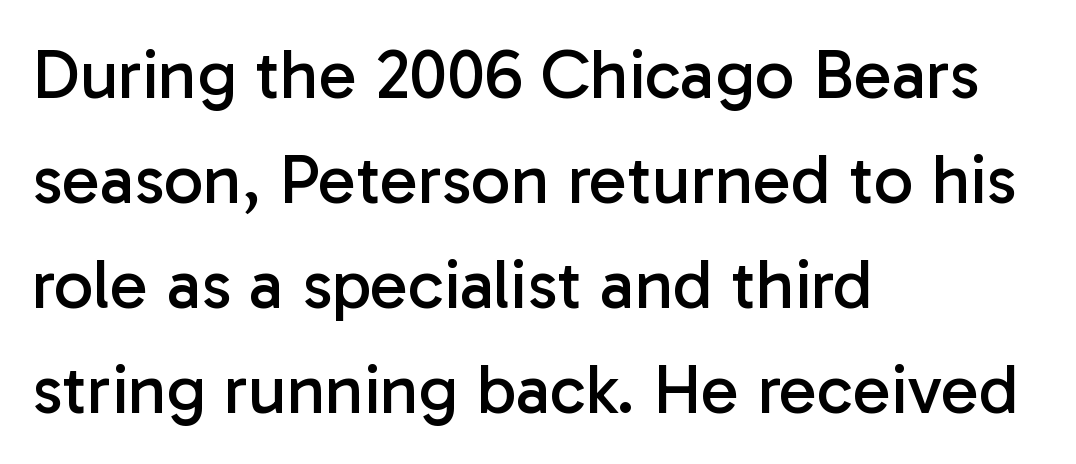
Q: Is the text bold? A: No.
Q: Is the text italic (slanted)? A: No, it is upright.
Q: Is the typeface a serif or a sans-serif typeface? A: Sans-serif.
Q: Is the text underlined? A: No.
Q: How is the paragraph aligned? A: Left-aligned.
Q: Is the spacing between letters normal or unusually wide? A: Normal.
Q: Is the spacing between lines tight, normal or loose? A: Normal.
Q: Width (condensed, normal, or wide)? A: Normal.
Q: Stroke contrast? A: Low.
Q: x-height? A: Medium.
Q: Monospaced? A: No.
